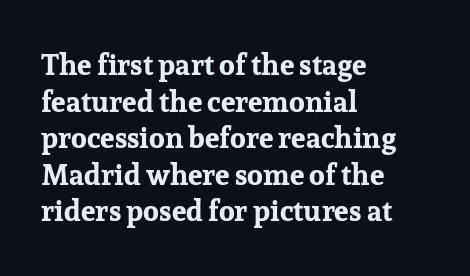
In terms of letterform style, serifs are clearly present. The rendering uses natural spacing where letterforms have individual widths. The space beneath each line is pristine and unruled. The type is set solid horizontally, with unmodified tracking. Emphasis by weight is at full strength: bold.
